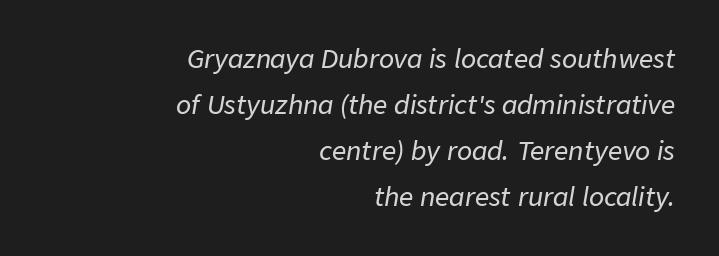
How are the letters spaced? Ordinarily, with no added tracking. This rendering features lettering with no underline. Horizontally, the lines are justified to the trailing edge only. The font's italic variant was chosen for this text.
